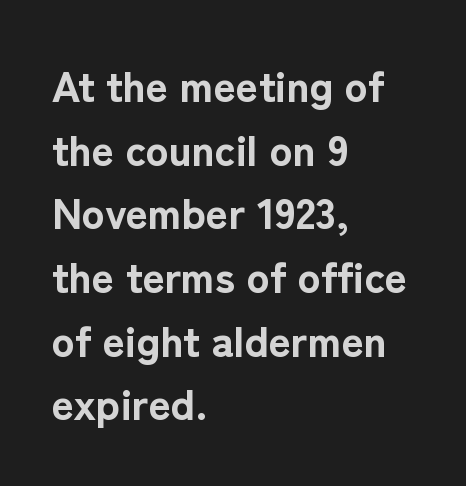
The rendering uses natural spacing where letterforms have individual widths. This is sans-serif lettering, the kind often seen on screens and signage. The type is set solid horizontally, with unmodified tracking. Horizontal alignment here is leftward, the default for most running prose. The gap between lines stays unmarked. Leading: standard.
